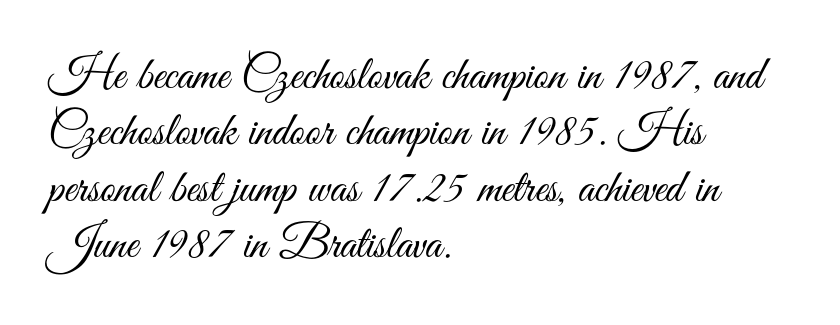
Visually the block forms a straight wall on the left and a jagged coastline on the right. Between one letter and the next there's only the usual sliver of space. No letter is thick-stroked: the sample isn't bold. This sample has the flowing, uneven cadence of proportional lettering.
